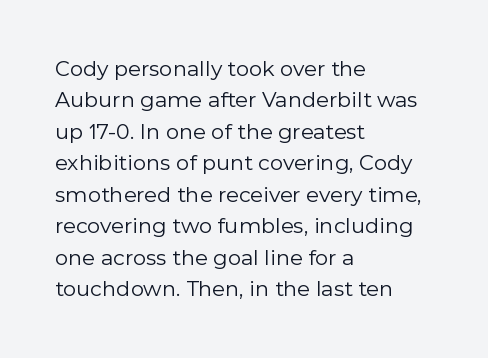
Each row of text sits above clean, open space. Italic? Not at all — the glyphs are vertical. Typeset ragged right — the left edge is the straight one. Each word holds together tightly as a unit, with standard inter-letter gaps. Interline gaps are of average width in this sample.
